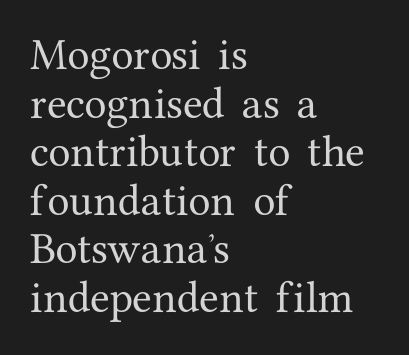
{"serif": "yes", "italic": "no", "width": "normal", "stroke_contrast": "medium", "x_height": "medium", "monospaced": "no", "underline": "no", "align": "left", "line_spacing": "normal", "line_spacing_ratio": 1.35, "letter_spacing": "normal", "letter_spacing_em": 0.0, "glyph_px": 36}
